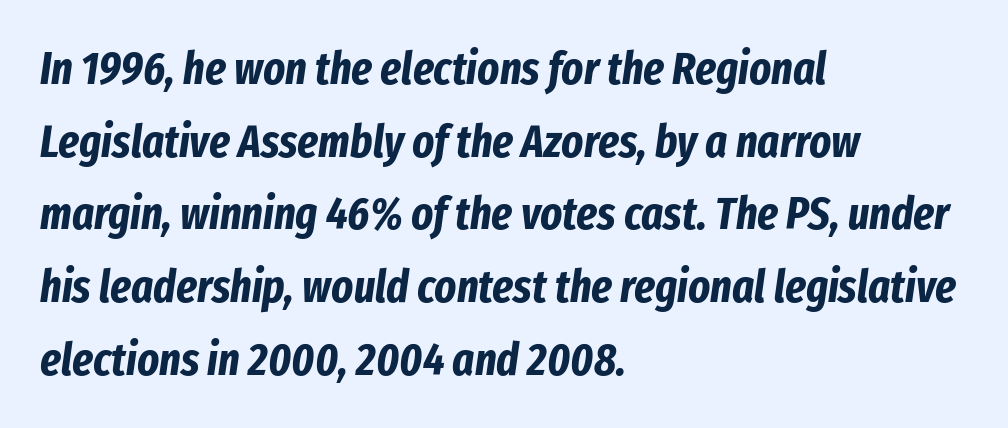
{"italic": "yes", "lean": "right", "slant_degrees": 8, "bold": "yes", "weight": "bold", "width": "condensed", "stroke_contrast": "low", "x_height": "medium", "monospaced": "no", "underline": "no", "align": "left", "line_spacing": "normal", "line_spacing_ratio": 1.58, "letter_spacing": "normal", "letter_spacing_em": 0.0, "glyph_px": 46}
